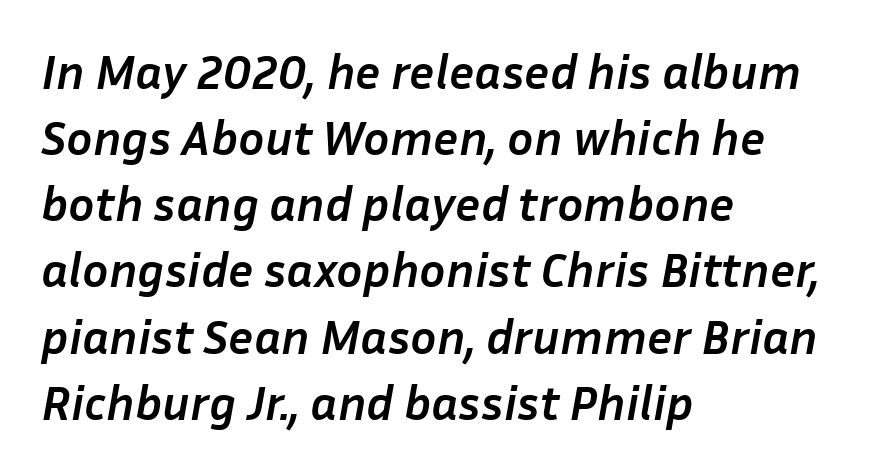
{"italic": "yes", "lean": "right", "slant_degrees": 10, "bold": "yes", "weight": "semibold", "width": "normal", "stroke_contrast": "low", "x_height": "medium", "monospaced": "no", "underline": "no", "align": "left", "line_spacing": "normal", "line_spacing_ratio": 1.35, "letter_spacing": "normal", "letter_spacing_em": 0.0, "glyph_px": 49}
